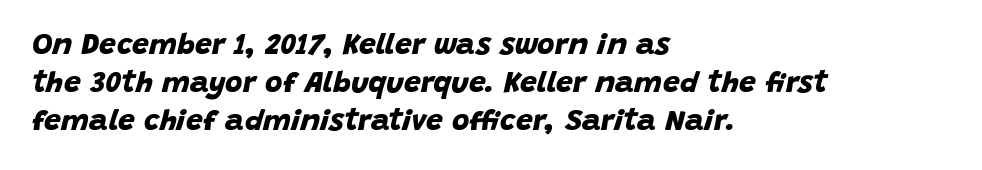
The image shows 30 px bold sans-serif type; set left-aligned, normal line spacing (1.26x), normal letter spacing, not underlined; low stroke contrast and a large x-height.
